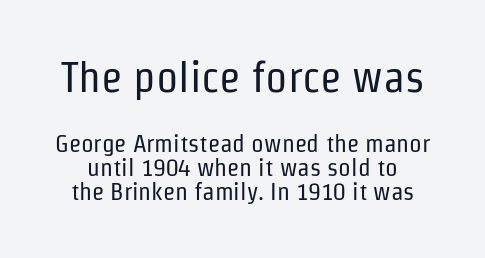
The image shows 44 px regular-weight, condensed sans-serif type, upright; set tight line spacing (0.96x), normal letter spacing, not underlined; the first (top) block is 1.76x larger; low stroke contrast and a medium x-height.
